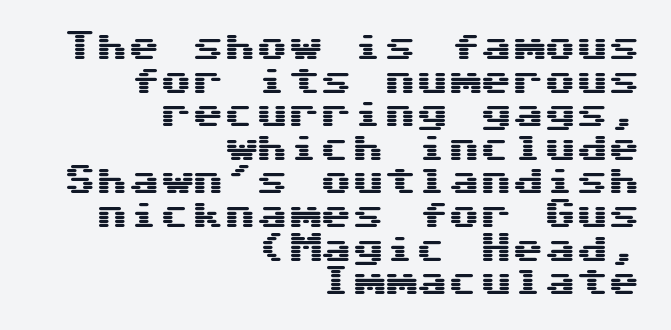
Q: Is the text italic (slanted)? A: No, it is upright.
Q: Is the typeface a serif or a sans-serif typeface? A: Sans-serif.
Q: Is the text underlined? A: No.
Q: How is the paragraph aligned? A: Right-aligned.
Q: Is the spacing between letters normal or unusually wide? A: Normal.
Q: Is the spacing between lines tight, normal or loose? A: Tight.
Q: Width (condensed, normal, or wide)? A: Wide.
Q: Stroke contrast? A: Medium.
Q: x-height? A: Medium.
Q: Monospaced? A: Yes.
